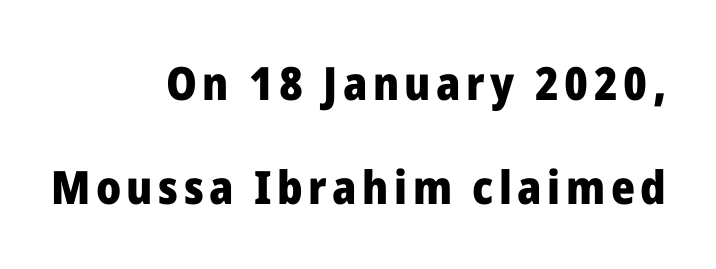
The image shows 46 px heavy sans-serif type, upright; set right-aligned, loose line spacing (2.27x), not underlined; low stroke contrast and a medium x-height.
